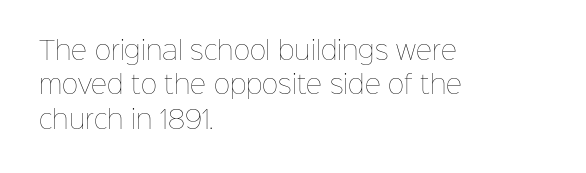
Spacing between characters is what you'd get straight out of the box. The passage shown is not underscored anywhere. The lines in this sample share a left origin and differ only in where they stop. The lines sit at an ordinary, default distance from one another. Is the type heavy? It reads as light-to-regular instead.
